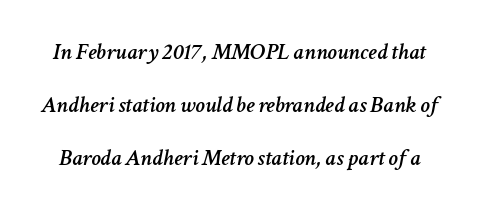
{"italic": "yes", "lean": "right", "slant_degrees": 11, "underline": "no", "line_spacing": "loose", "line_spacing_ratio": 2.21, "letter_spacing": "normal", "letter_spacing_em": 0.0, "glyph_px": 24}
